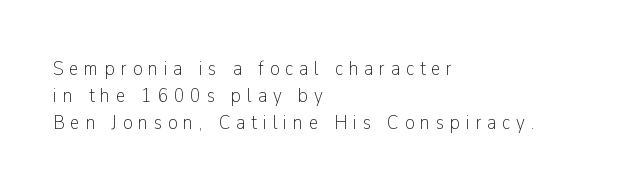
No italicization has been applied; the sample stays upright. Notice how the passage keeps a crisp vertical edge on the left only. Ink coverage per letter is moderate at most. Observe the wide spacing: letters keep a clear distance from each other. The zone under the glyphs is completely vacant.
